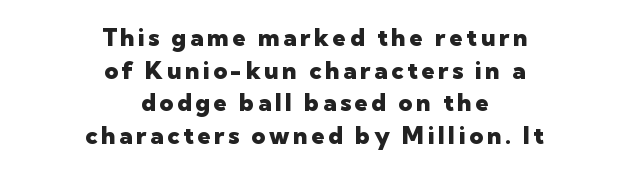
Layout note: lines centered. The vertical gap from one line to the next is medium. This rendering features lettering with no underline. Strokes here are thick enough to call this a true bold. Vertical strokes here are truly vertical.
